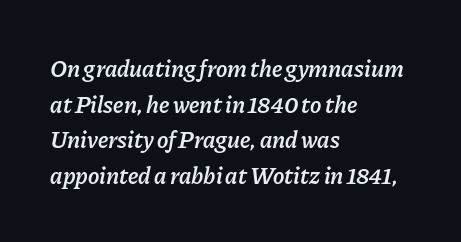
Q: Is the text bold? A: Semi-bold.
Q: Is the text italic (slanted)? A: Yes, it leans right by about 11 degrees.
Q: Is the text underlined? A: No.
Q: How is the paragraph aligned? A: Left-aligned.
Q: Is the spacing between letters normal or unusually wide? A: Normal.
Q: Is the spacing between lines tight, normal or loose? A: Normal.
